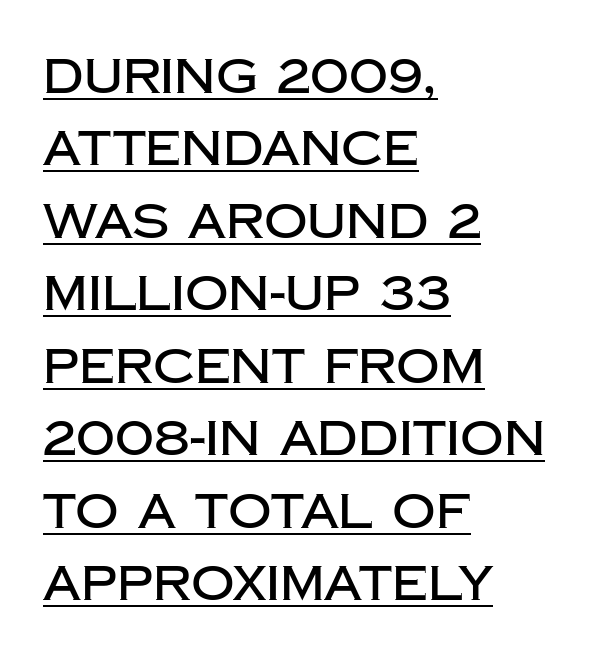
The image shows 48 px sans-serif type, upright; set left-aligned, normal line spacing (1.51x), normal letter spacing, underlined; low stroke contrast and a large x-height.
